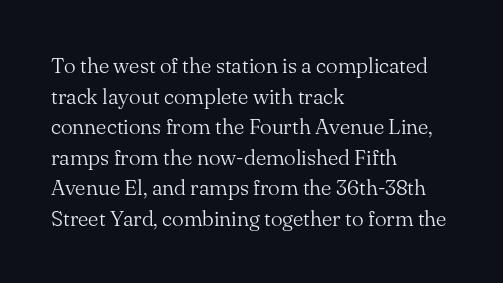
The image shows 22 px text type, upright; set left-aligned, normal line spacing (1.39x), normal letter spacing, not underlined.
